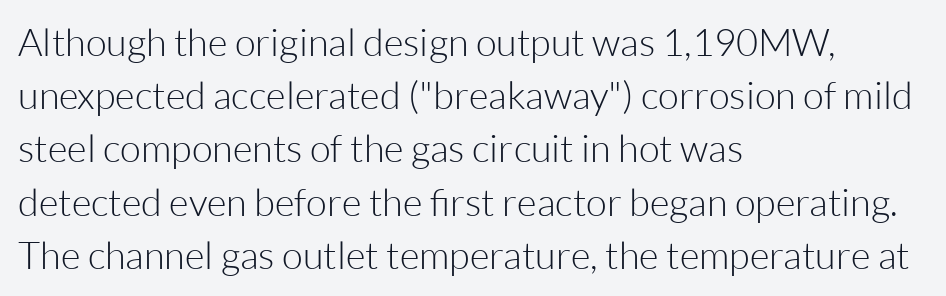
The image shows 38 px light sans-serif type, upright; set left-aligned, normal line spacing (1.4x), normal letter spacing, not underlined; low stroke contrast and a medium x-height.
